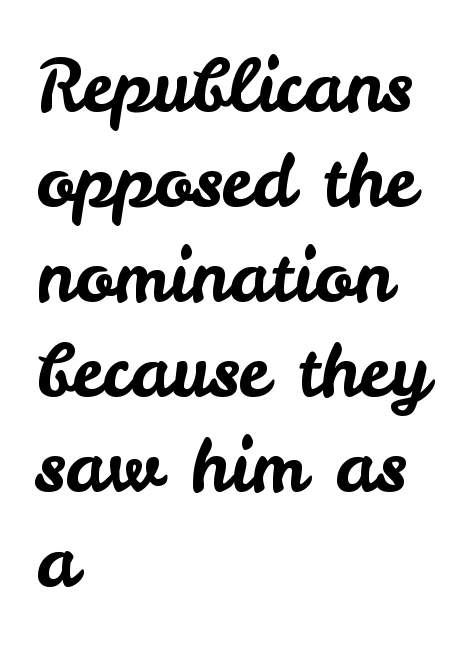
Q: Is the text italic (slanted)? A: Yes.
Q: Is the typeface a serif or a sans-serif typeface? A: Sans-serif.
Q: Is the text underlined? A: No.
Q: How is the paragraph aligned? A: Left-aligned.
Q: Is the spacing between letters normal or unusually wide? A: Normal.
Q: Is the spacing between lines tight, normal or loose? A: Normal.
Q: Width (condensed, normal, or wide)? A: Normal.
Q: Stroke contrast? A: Low.
Q: x-height? A: Small.
Q: Monospaced? A: No.
